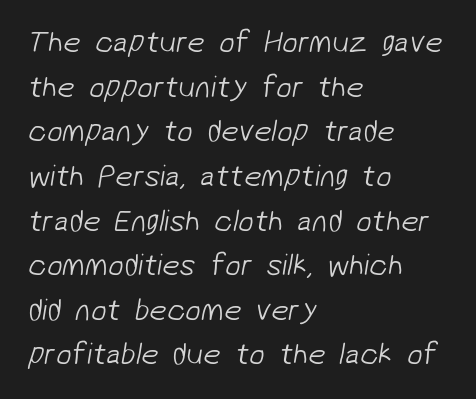
{"serif": "no", "bold": "no", "weight": "light", "width": "normal", "stroke_contrast": "low", "x_height": "medium", "monospaced": "no", "underline": "no", "align": "left", "line_spacing": "normal", "line_spacing_ratio": 1.44, "letter_spacing": "normal", "letter_spacing_em": 0.0, "glyph_px": 31}
